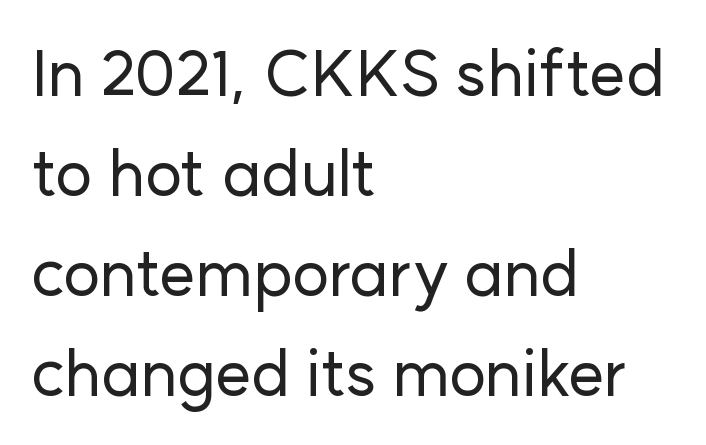
The image shows 64 px sans-serif type, upright; set left-aligned, normal line spacing (1.56x), normal letter spacing, not underlined; low stroke contrast and a medium x-height.
